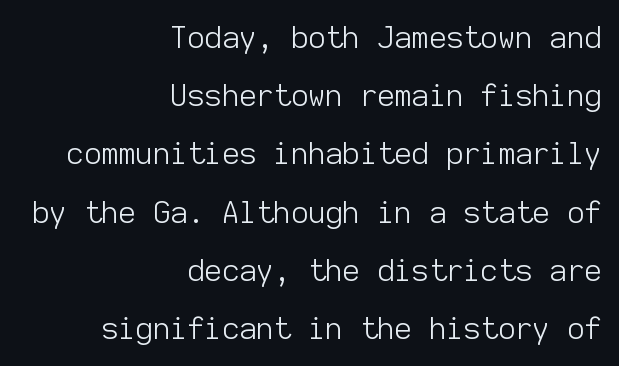
Q: Is the text bold? A: No.
Q: Is the text italic (slanted)? A: No, it is upright.
Q: Is the typeface a serif or a sans-serif typeface? A: Sans-serif.
Q: Is the text underlined? A: No.
Q: How is the paragraph aligned? A: Right-aligned.
Q: Is the spacing between letters normal or unusually wide? A: Normal.
Q: Is the spacing between lines tight, normal or loose? A: Loose.
Q: Width (condensed, normal, or wide)? A: Normal.
Q: Stroke contrast? A: Low.
Q: x-height? A: Medium.
Q: Monospaced? A: Yes.
